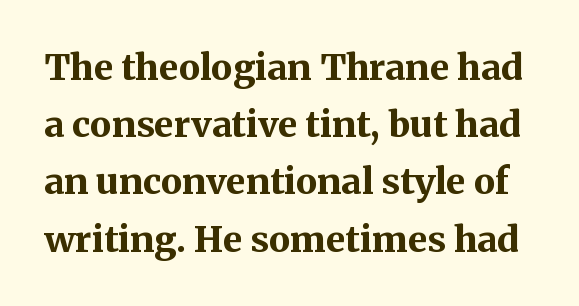
Q: Is the text bold? A: Yes.
Q: Is the text italic (slanted)? A: No, it is upright.
Q: Is the typeface a serif or a sans-serif typeface? A: Serif.
Q: Is the text underlined? A: No.
Q: Is the spacing between letters normal or unusually wide? A: Normal.
Q: Is the spacing between lines tight, normal or loose? A: Normal.
Q: Width (condensed, normal, or wide)? A: Normal.
Q: Stroke contrast? A: Medium.
Q: x-height? A: Medium.
Q: Monospaced? A: No.
